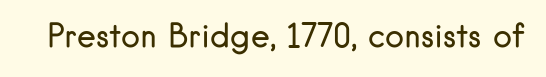
The typeface chosen for these lines omits serifs. The specimen reads as upright at a glance. Note the varied advance widths — an 'i' is clearly narrower than an 'm'. Tracking here is standard; glyphs follow each other at the usual distance. A bare baseline throughout the passage. The strokes are not fattened; the text isn't bold.
